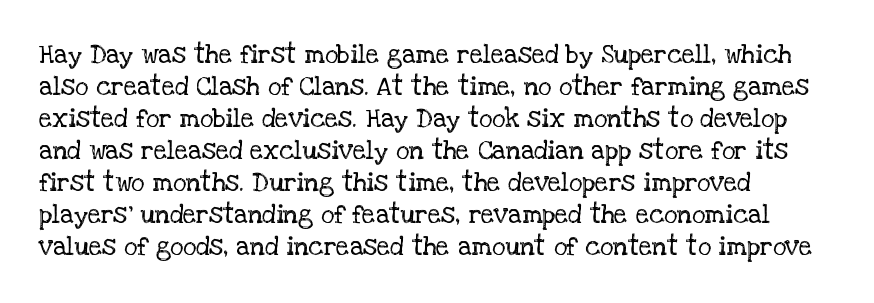
Q: Is the text bold? A: No.
Q: Is the text italic (slanted)? A: No, it is upright.
Q: Is the text underlined? A: No.
Q: How is the paragraph aligned? A: Left-aligned.
Q: Is the spacing between letters normal or unusually wide? A: Normal.
